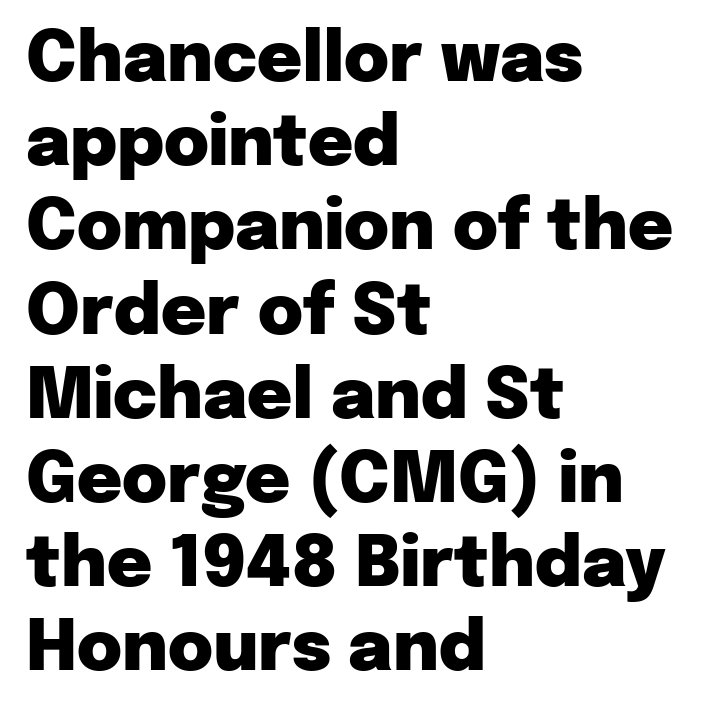
Q: Is the text bold? A: Yes.
Q: Is the text italic (slanted)? A: No, it is upright.
Q: Is the typeface a serif or a sans-serif typeface? A: Sans-serif.
Q: Is the text underlined? A: No.
Q: How is the paragraph aligned? A: Left-aligned.
Q: Is the spacing between letters normal or unusually wide? A: Normal.
Q: Width (condensed, normal, or wide)? A: Normal.
Q: Stroke contrast? A: Low.
Q: x-height? A: Medium.
Q: Monospaced? A: No.
